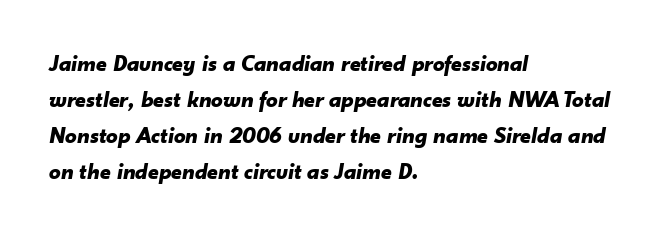
{"italic": "yes", "lean": "right", "slant_degrees": 10, "bold": "yes", "underline": "no", "align": "left", "line_spacing": "normal", "line_spacing_ratio": 1.57, "letter_spacing": "normal", "letter_spacing_em": 0.0, "glyph_px": 23}
